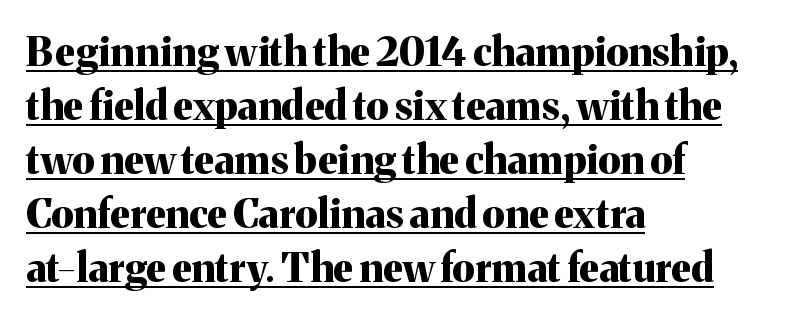
Q: Is the text bold? A: Yes.
Q: Is the text italic (slanted)? A: No, it is upright.
Q: Is the typeface a serif or a sans-serif typeface? A: Serif.
Q: Is the text underlined? A: Yes.
Q: How is the paragraph aligned? A: Left-aligned.
Q: Is the spacing between letters normal or unusually wide? A: Normal.
Q: Is the spacing between lines tight, normal or loose? A: Normal.
Q: Width (condensed, normal, or wide)? A: Normal.
Q: Stroke contrast? A: Medium.
Q: x-height? A: Medium.
Q: Monospaced? A: No.
